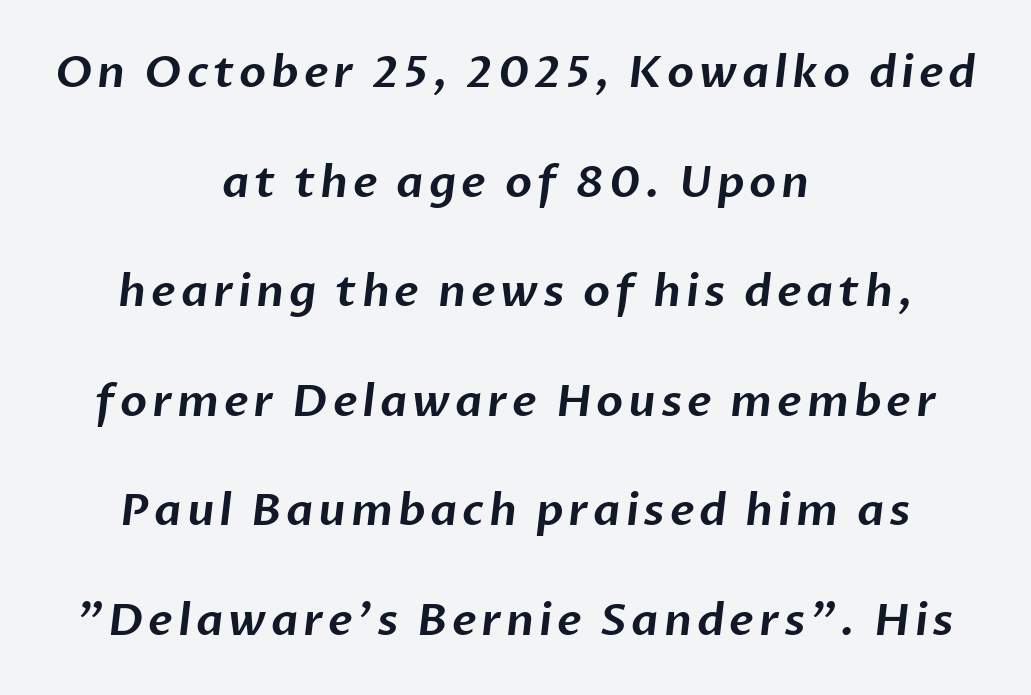
{"serif": "no", "width": "normal", "stroke_contrast": "low", "x_height": "medium", "monospaced": "no", "underline": "no", "align": "center", "line_spacing": "loose", "line_spacing_ratio": 2.49, "glyph_px": 44}
